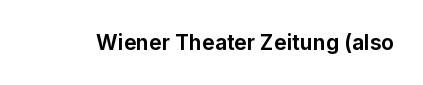
Q: Is the text bold? A: Yes.
Q: Is the text italic (slanted)? A: No, it is upright.
Q: Is the text underlined? A: No.
Q: Is the spacing between letters normal or unusually wide? A: Normal.
